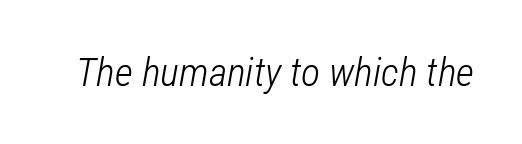
The image shows 40 px light, condensed type, italic (leaning right); set normal letter spacing, not underlined; low stroke contrast and a medium x-height.
